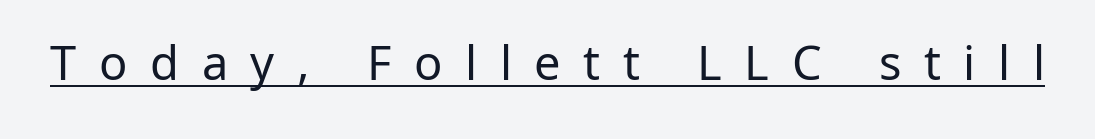
The horizontal fit of the characters is loose and conspicuously gappy. Each line of the rendering has a horizontal stroke beneath the glyphs. This rendering employs a face without finishing strokes, i.e., a sans-serif. Each letter keeps its own natural width here, so spacing adapts to shape.
